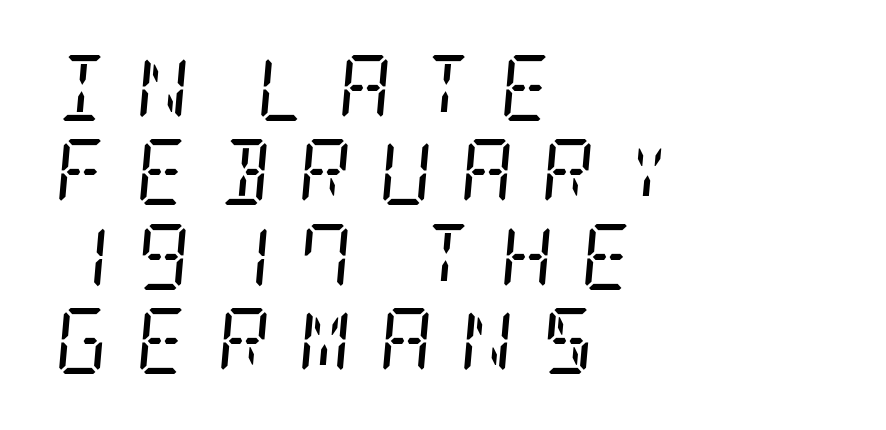
{"serif": "yes", "italic": "yes", "lean": "right", "slant_degrees": 5, "bold": "no", "weight": "regular", "width": "condensed", "stroke_contrast": "low", "x_height": "large", "underline": "no", "align": "left", "line_spacing": "normal", "line_spacing_ratio": 1.28, "letter_spacing": "wide", "letter_spacing_em": 0.41, "glyph_px": 66}
